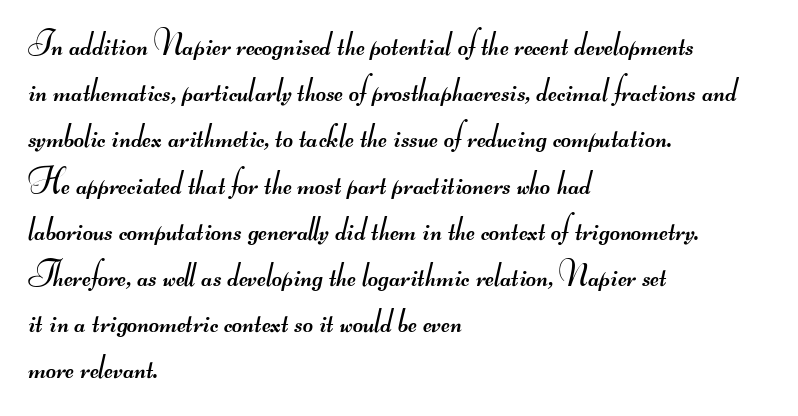
The image shows 35 px regular-weight, wide sans-serif type; set left-aligned, normal line spacing (1.32x), normal letter spacing, not underlined; medium stroke contrast.
